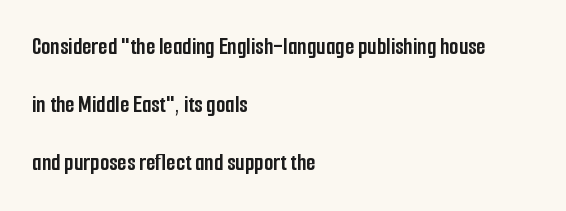
{"italic": "no", "bold": "yes", "underline": "no", "align": "left", "line_spacing": "loose", "line_spacing_ratio": 2.42, "letter_spacing": "normal", "letter_spacing_em": 0.0, "glyph_px": 24}
